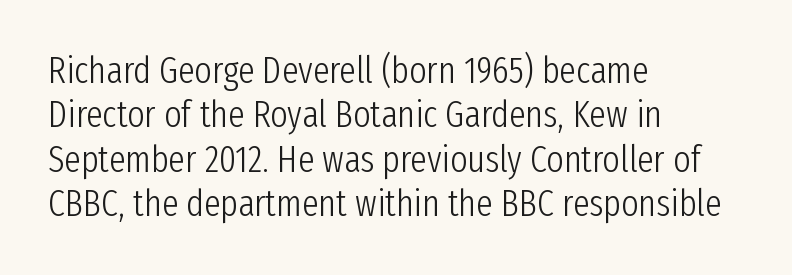
The image shows 37 px light, condensed sans-serif type, upright; set left-aligned, line spacing 1.2x, normal letter spacing, not underlined; low stroke contrast and a medium x-height.
